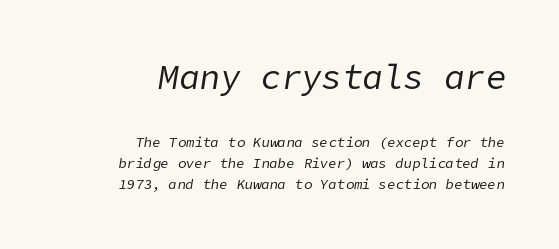
The image shows 34 px regular-weight type, italic (leaning right); set right-aligned, normal line spacing (1.5x), normal letter spacing, not underlined; the first (top) block is 2.43x larger; low stroke contrast and a medium x-height.
